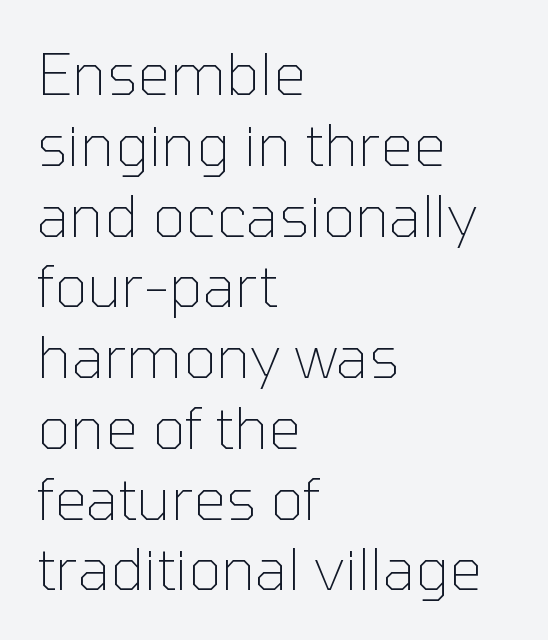
The face used here is a sans, in the tradition of grotesques and geometrics. Compared with a typical body face, this is equally light or lighter still. Italic: no, the glyphs are upright roman. A clean baseline with only descenders dipping below it. Line beginnings align vertically; line endings do not.
